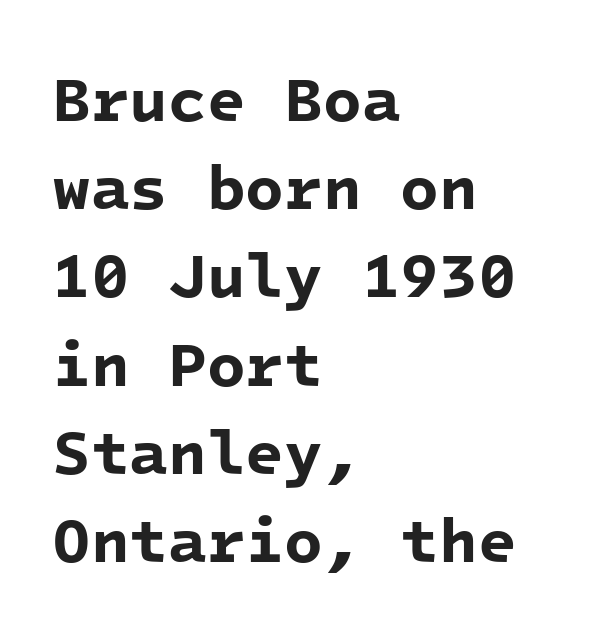
Q: Is the text bold? A: Yes.
Q: Is the typeface a serif or a sans-serif typeface? A: Sans-serif.
Q: Is the text underlined? A: No.
Q: How is the paragraph aligned? A: Left-aligned.
Q: Is the spacing between letters normal or unusually wide? A: Normal.
Q: Is the spacing between lines tight, normal or loose? A: Normal.
Q: Width (condensed, normal, or wide)? A: Normal.
Q: Stroke contrast? A: Low.
Q: x-height? A: Medium.
Q: Monospaced? A: Yes.
